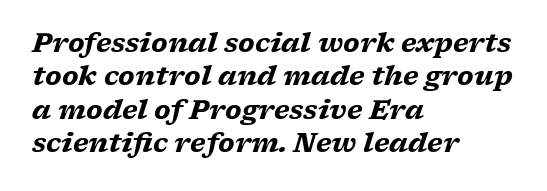
Honestly, the letter spacing is just normal — you wouldn't notice it. Horizontal alignment here is leftward, the default for most running prose. Yep, that's italic — everything's leaning. These lines carry a lot of weight — the face is fully bold.
